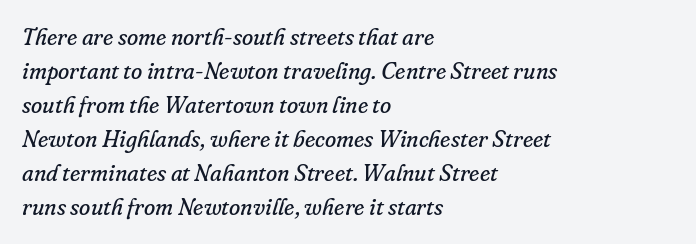
The image shows 23 px text type, italic (leaning right); set left-aligned, normal line spacing (1.48x), normal letter spacing, not underlined.
